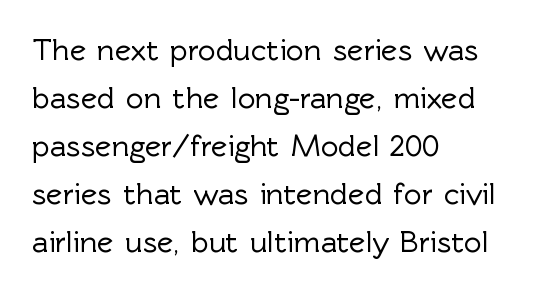
The image shows 31 px sans-serif type, upright; set left-aligned, normal line spacing (1.55x), normal letter spacing, not underlined; a medium x-height.
